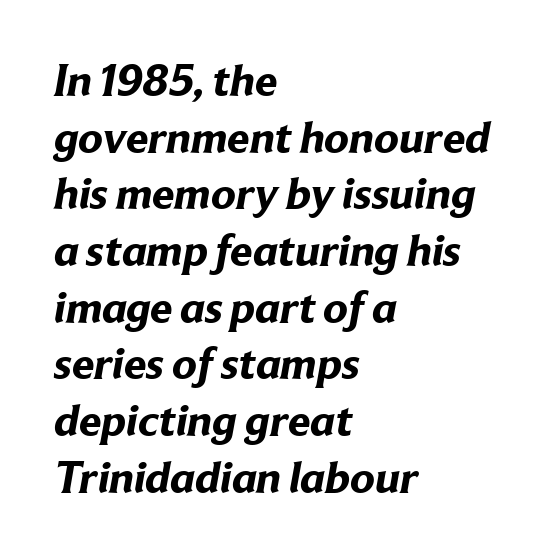
The image shows 45 px bold sans-serif type; set left-aligned, normal line spacing (1.26x), normal letter spacing, not underlined; low stroke contrast and a medium x-height.
